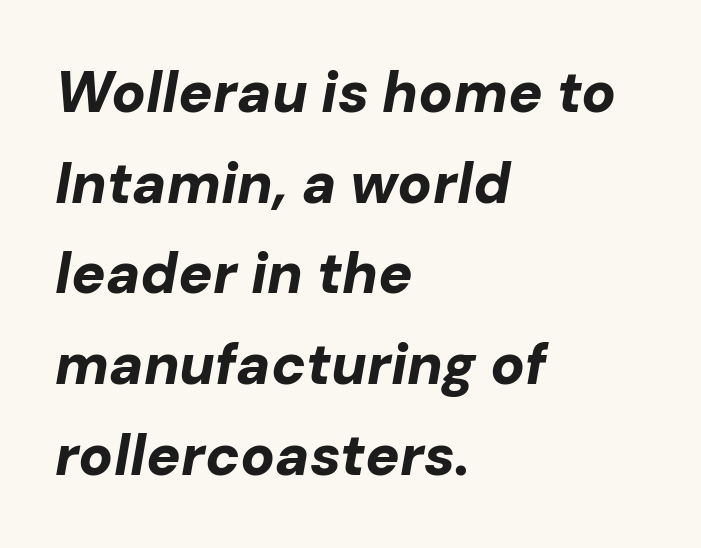
The image shows 57 px bold type, italic (leaning right); set left-aligned, normal line spacing (1.59x), normal letter spacing, not underlined; low stroke contrast and a medium x-height.
